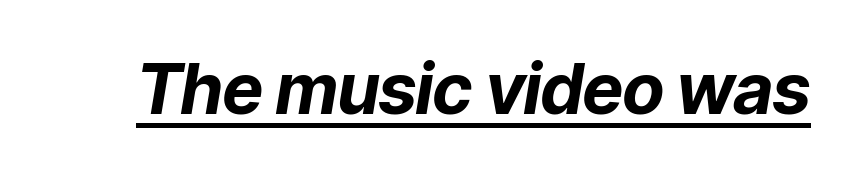
The image shows 70 px bold type, italic (leaning right); set normal letter spacing, underlined; low stroke contrast and a medium x-height.
